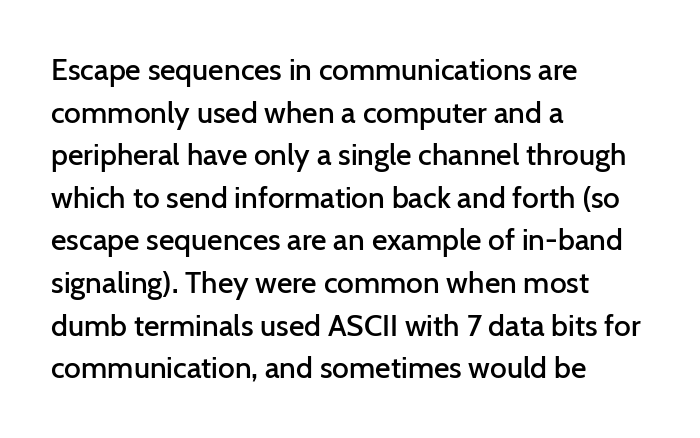
Q: Is the text bold? A: Semi-bold.
Q: Is the text italic (slanted)? A: No, it is upright.
Q: Is the typeface a serif or a sans-serif typeface? A: Sans-serif.
Q: Is the text underlined? A: No.
Q: How is the paragraph aligned? A: Left-aligned.
Q: Is the spacing between letters normal or unusually wide? A: Normal.
Q: Is the spacing between lines tight, normal or loose? A: Normal.
Q: Width (condensed, normal, or wide)? A: Normal.
Q: Stroke contrast? A: Low.
Q: x-height? A: Medium.
Q: Monospaced? A: No.
